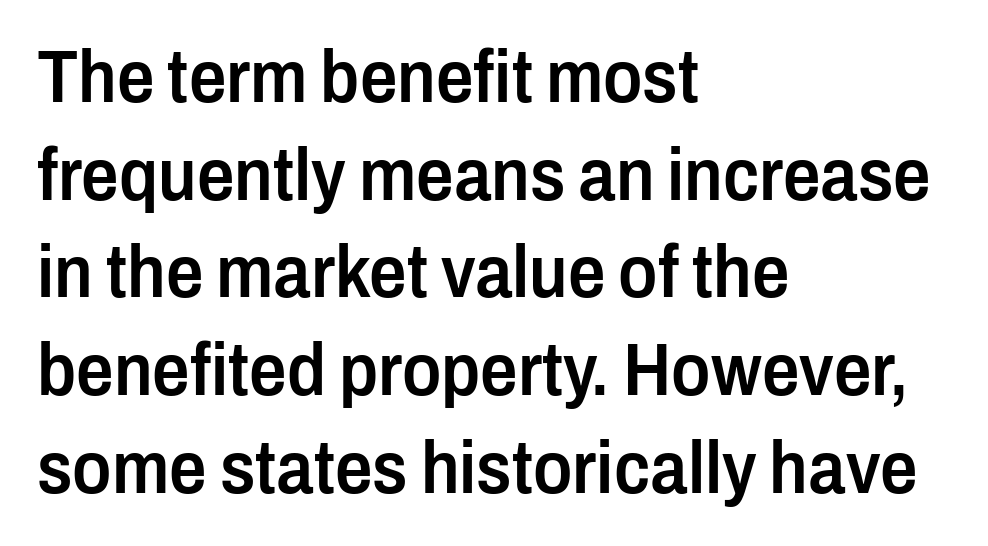
{"serif": "no", "italic": "no", "bold": "semi", "weight": "semibold", "width": "condensed", "stroke_contrast": "low", "x_height": "medium", "monospaced": "no", "underline": "no", "align": "left", "line_spacing": "normal", "line_spacing_ratio": 1.32, "letter_spacing": "normal", "letter_spacing_em": 0.0, "glyph_px": 74}
